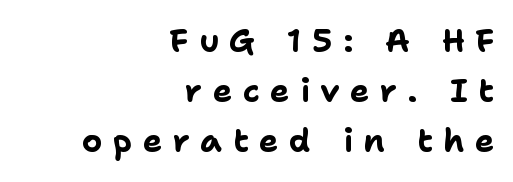
{"serif": "no", "italic": "no", "bold": "yes", "weight": "bold", "width": "normal", "stroke_contrast": "low", "x_height": "medium", "monospaced": "no", "underline": "no", "align": "right", "line_spacing": "normal", "line_spacing_ratio": 1.56, "letter_spacing": "wide", "letter_spacing_em": 0.33, "glyph_px": 32}
